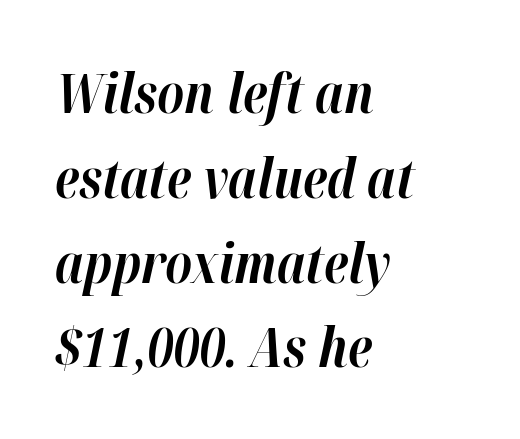
{"italic": "yes", "lean": "right", "slant_degrees": 12, "bold": "yes", "weight": "bold", "width": "normal", "stroke_contrast": "high", "x_height": "medium", "monospaced": "no", "underline": "no", "align": "left", "line_spacing": "normal", "line_spacing_ratio": 1.57, "letter_spacing": "normal", "letter_spacing_em": 0.0, "glyph_px": 54}
